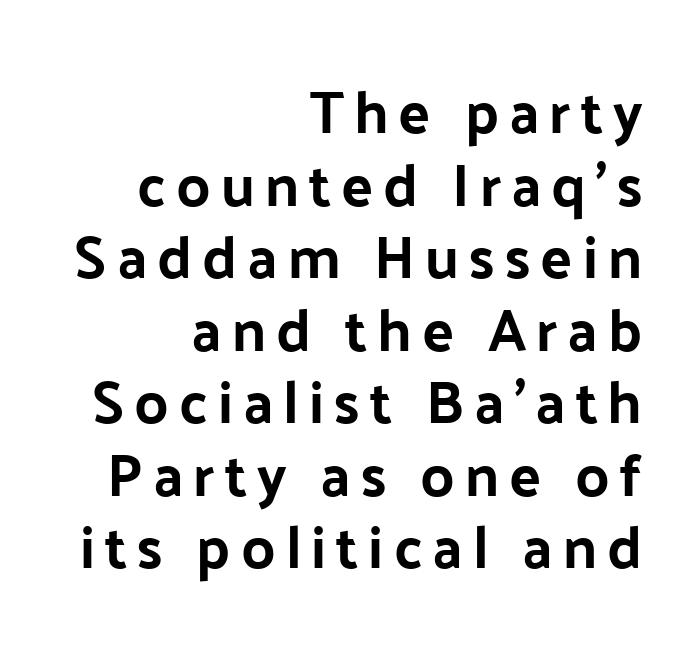
{"serif": "no", "italic": "no", "width": "normal", "stroke_contrast": "low", "x_height": "medium", "monospaced": "no", "underline": "no", "align": "right", "line_spacing_ratio": 1.23, "glyph_px": 59}
